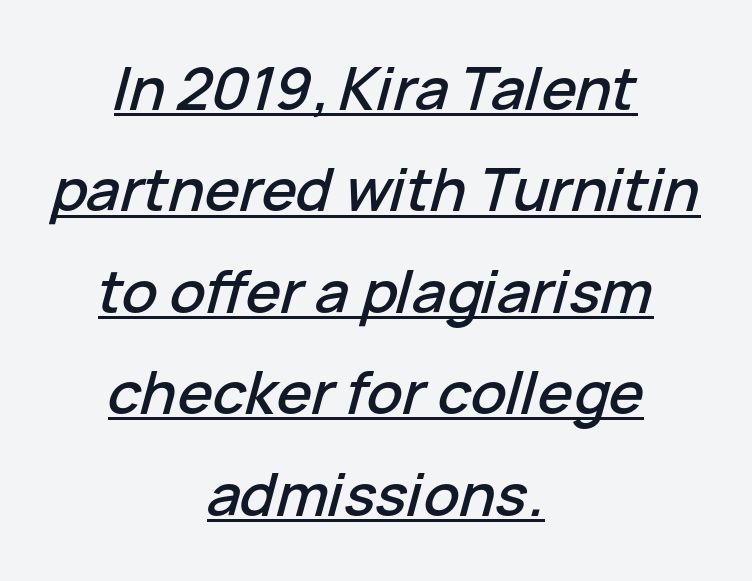
{"italic": "yes", "lean": "right", "slant_degrees": 15, "width": "normal", "stroke_contrast": "low", "x_height": "medium", "monospaced": "no", "underline": "yes", "align": "center", "line_spacing_ratio": 1.72, "letter_spacing": "normal", "letter_spacing_em": 0.0, "glyph_px": 59}
